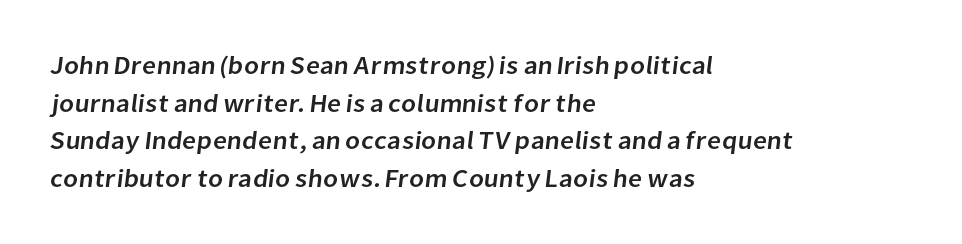
The image shows 25 px text type; set left-aligned, normal line spacing (1.51x), normal letter spacing, not underlined.
